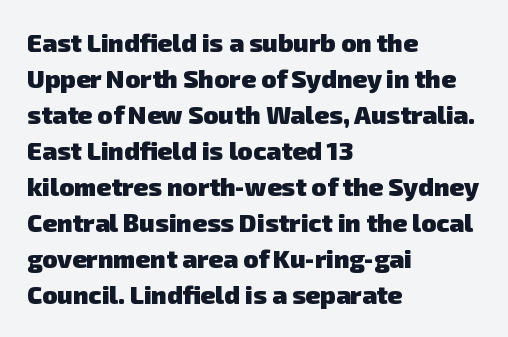
{"bold": "yes", "underline": "no", "align": "left", "line_spacing": "normal", "line_spacing_ratio": 1.44, "letter_spacing": "normal", "letter_spacing_em": 0.0, "glyph_px": 25}
